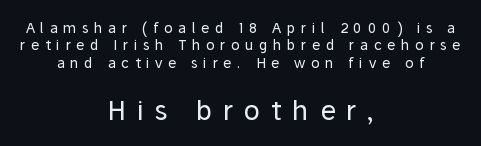
{"italic": "no", "bold": "no", "underline": "no", "align": "center", "line_spacing_ratio": 1.24, "letter_spacing": "wide", "letter_spacing_em": 0.4, "larger_block": "second", "size_ratio": 1.93, "glyph_px": 27}
